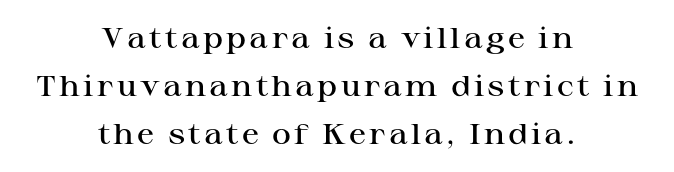
Heft: intermediate — a semibold. Caption: multi-line text, centered on the measure. Underline: absent. Character widths vary here, with narrow letters taking less room than wide ones. This is the regular roman posture of the typeface. Old-style or modern, the face here clearly has serifs.
